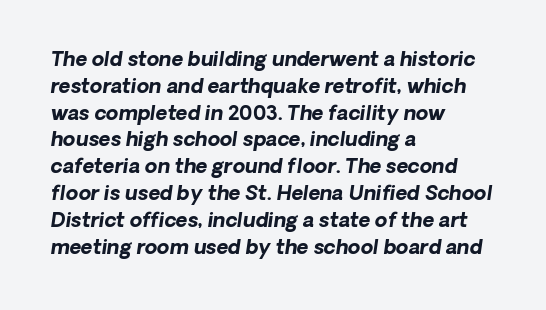
Q: Is the text bold? A: Yes.
Q: Is the text underlined? A: No.
Q: How is the paragraph aligned? A: Left-aligned.
Q: Is the spacing between letters normal or unusually wide? A: Normal.
Q: Is the spacing between lines tight, normal or loose? A: Normal.
